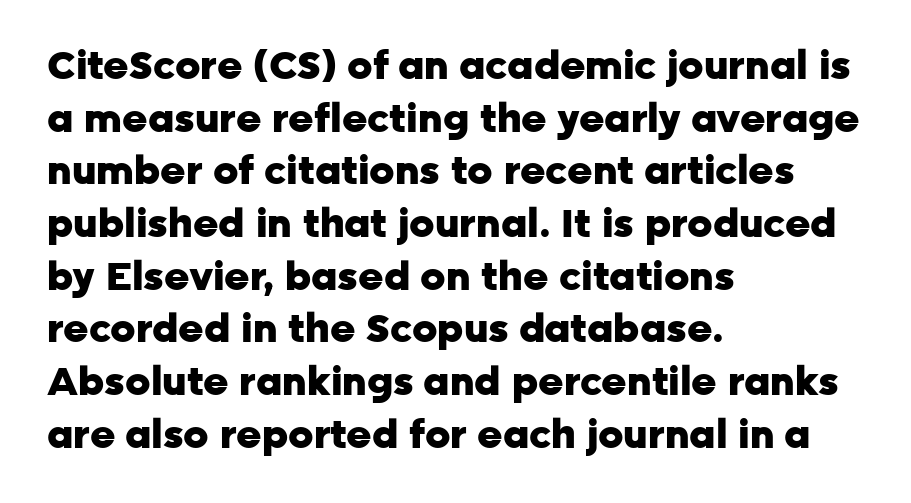
To sum up the face: it is a sans, with no serifs. Here the designer chose a conventional face with non-uniform glyph widths. Typographic density is high because the face is bold. Vertically, the passage feels balanced, rows spaced as you'd expect. Is the letter spacing exaggerated? No — it looks like the ordinary default.
